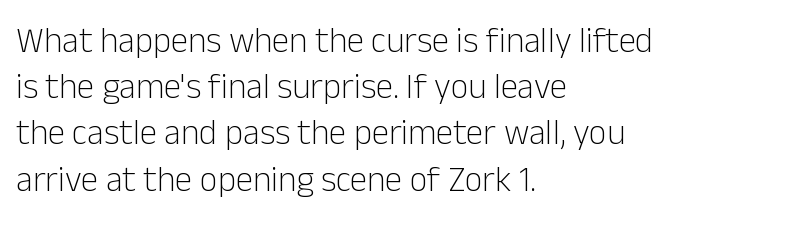
Q: Is the text bold? A: No.
Q: Is the text italic (slanted)? A: No, it is upright.
Q: Is the typeface a serif or a sans-serif typeface? A: Sans-serif.
Q: Is the text underlined? A: No.
Q: How is the paragraph aligned? A: Left-aligned.
Q: Is the spacing between letters normal or unusually wide? A: Normal.
Q: Is the spacing between lines tight, normal or loose? A: Normal.
Q: Width (condensed, normal, or wide)? A: Normal.
Q: Stroke contrast? A: Low.
Q: x-height? A: Medium.
Q: Monospaced? A: No.
